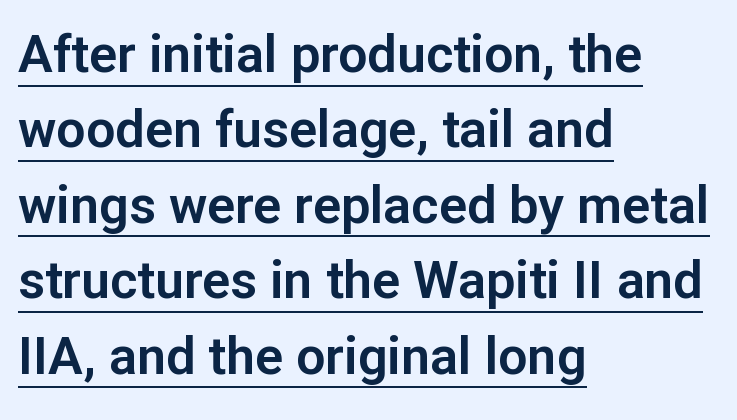
The image shows 52 px sans-serif type, upright; set left-aligned, normal line spacing (1.45x), normal letter spacing, underlined; low stroke contrast and a medium x-height.
